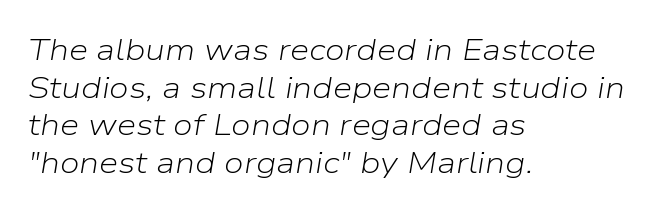
Slanted lettering throughout. Look at the tracking — it's just the regular setting, nothing added. Layout note: lines flush left. The space directly below the letters is spotless.
